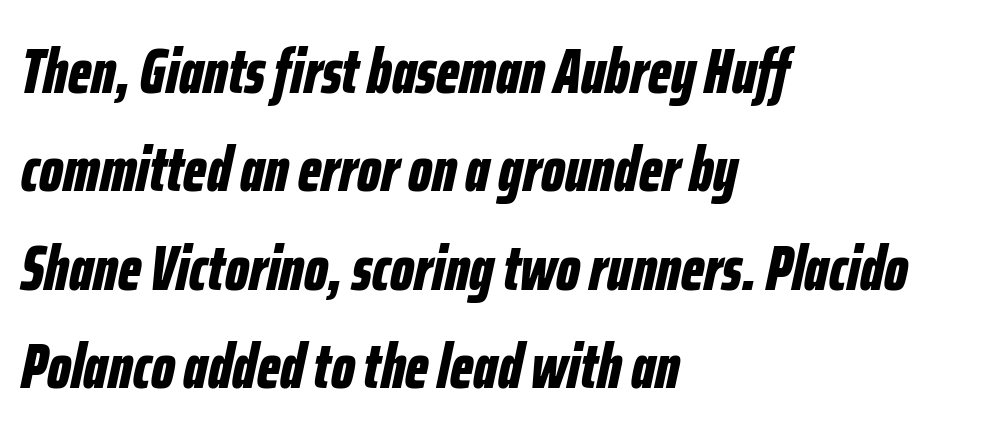
{"italic": "yes", "lean": "right", "slant_degrees": 12, "bold": "yes", "weight": "bold", "width": "condensed", "stroke_contrast": "low", "x_height": "medium", "monospaced": "no", "underline": "no", "align": "left", "line_spacing": "normal", "line_spacing_ratio": 1.56, "letter_spacing": "normal", "letter_spacing_em": 0.0, "glyph_px": 63}
